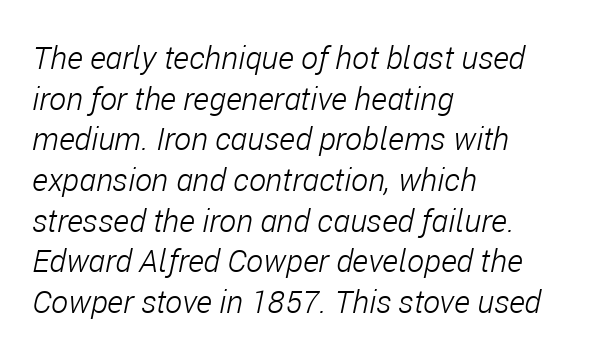
The image shows 32 px light, condensed type, italic (leaning right); set left-aligned, normal line spacing (1.27x), normal letter spacing, not underlined; low stroke contrast and a medium x-height.
